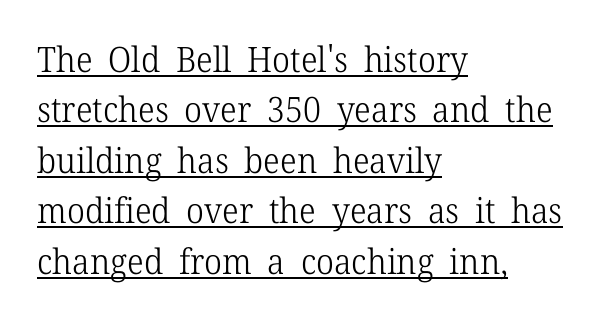
The image shows 35 px light serif type, upright; set left-aligned, normal line spacing (1.44x), normal letter spacing, underlined; low stroke contrast and a medium x-height.
